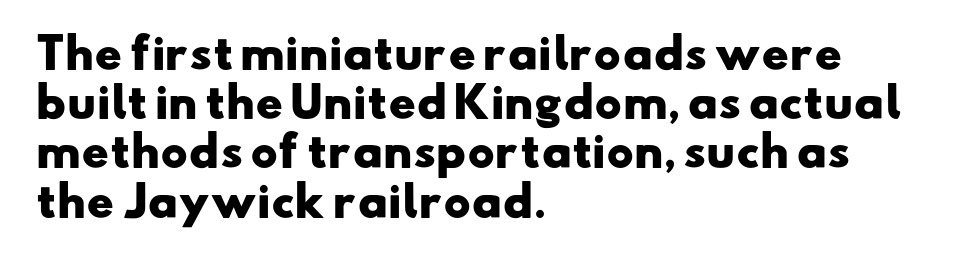
The image shows 41 px heavy, wide sans-serif type; set left-aligned, line spacing 1.2x, normal letter spacing, not underlined; low stroke contrast and a small x-height.
